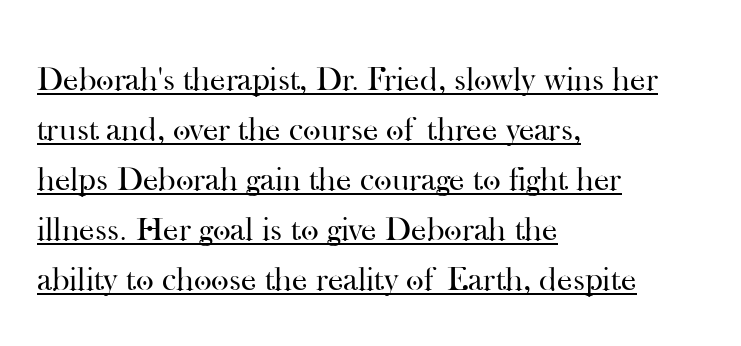
{"serif": "yes", "italic": "no", "bold": "no", "weight": "regular", "width": "normal", "stroke_contrast": "high", "x_height": "small", "monospaced": "no", "underline": "yes", "align": "left", "line_spacing": "normal", "line_spacing_ratio": 1.47, "letter_spacing": "normal", "letter_spacing_em": 0.0, "glyph_px": 34}
